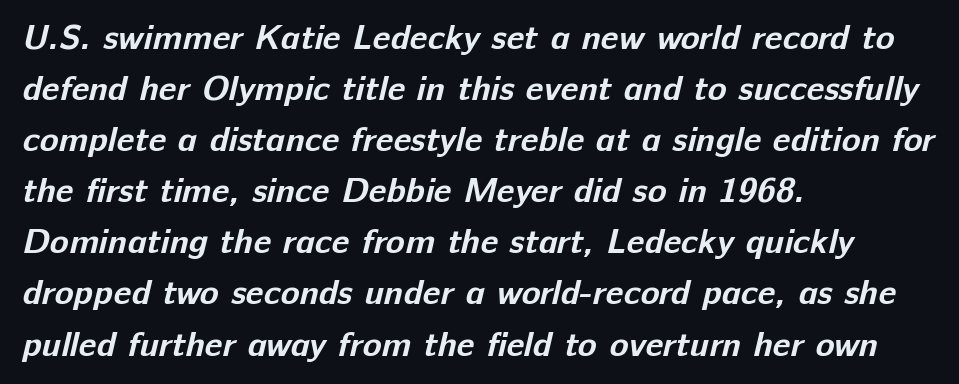
Q: Is the text bold? A: Yes.
Q: Is the typeface a serif or a sans-serif typeface? A: Sans-serif.
Q: Is the text underlined? A: No.
Q: How is the paragraph aligned? A: Left-aligned.
Q: Is the spacing between letters normal or unusually wide? A: Normal.
Q: Is the spacing between lines tight, normal or loose? A: Normal.
Q: Width (condensed, normal, or wide)? A: Normal.
Q: Stroke contrast? A: Low.
Q: x-height? A: Medium.
Q: Monospaced? A: No.
